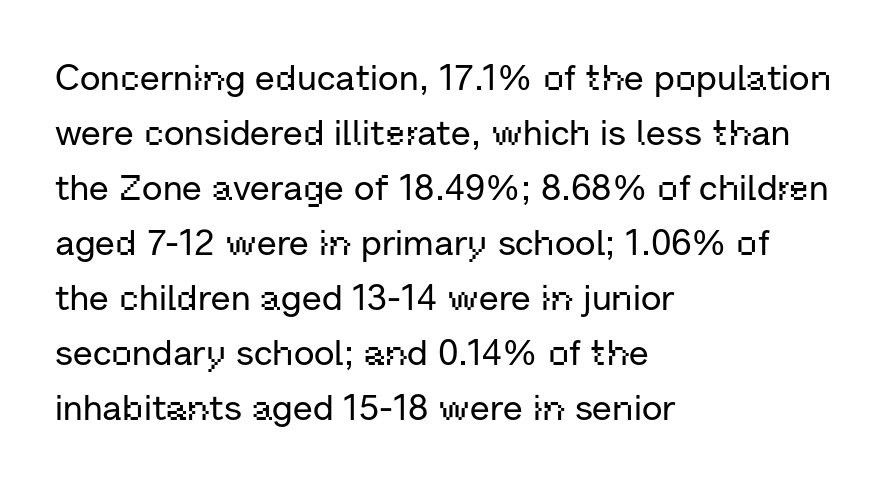
The image shows 36 px sans-serif type, upright; set left-aligned, normal line spacing (1.53x), normal letter spacing, not underlined; low stroke contrast and a medium x-height.
